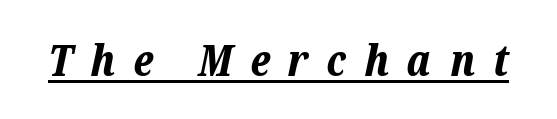
Q: Is the text bold? A: Yes.
Q: Is the text italic (slanted)? A: Yes, it leans right by about 12 degrees.
Q: Is the text underlined? A: Yes.
Q: Is the spacing between letters normal or unusually wide? A: Unusually wide.
Q: Width (condensed, normal, or wide)? A: Normal.
Q: Stroke contrast? A: Low.
Q: x-height? A: Medium.
Q: Monospaced? A: No.
